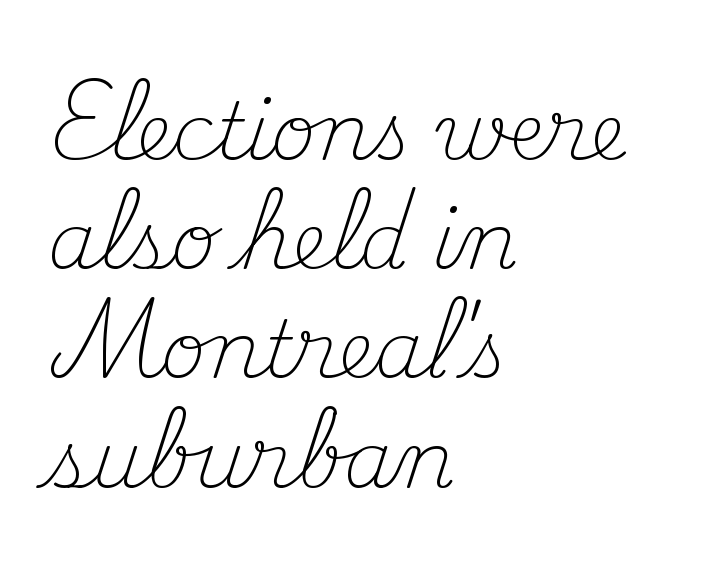
The paragraph shown leans on its left margin. Leading matches the norm, producing a regular column. No heavy texture on the line: the type isn't bold.
